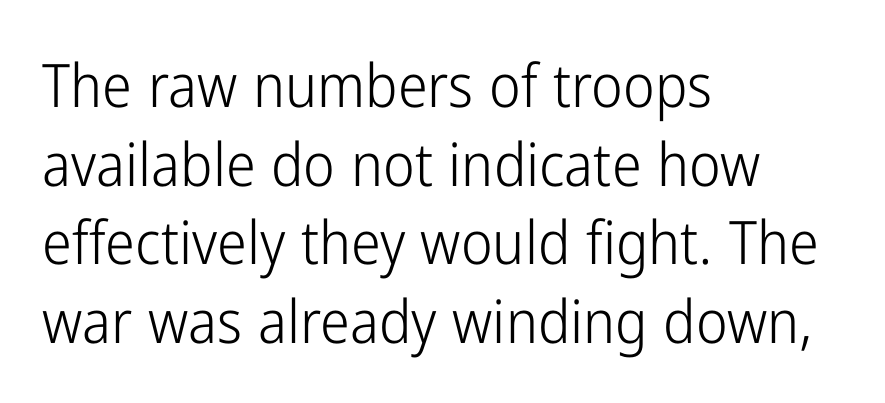
{"serif": "no", "italic": "no", "bold": "no", "weight": "light", "width": "condensed", "stroke_contrast": "low", "x_height": "medium", "monospaced": "no", "underline": "no", "align": "left", "line_spacing": "normal", "line_spacing_ratio": 1.31, "letter_spacing": "normal", "letter_spacing_em": 0.0, "glyph_px": 60}
